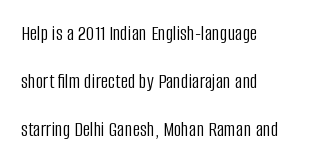
Q: Is the text bold? A: No.
Q: Is the text italic (slanted)? A: No, it is upright.
Q: Is the text underlined? A: No.
Q: How is the paragraph aligned? A: Left-aligned.
Q: Is the spacing between letters normal or unusually wide? A: Normal.
Q: Is the spacing between lines tight, normal or loose? A: Loose.
